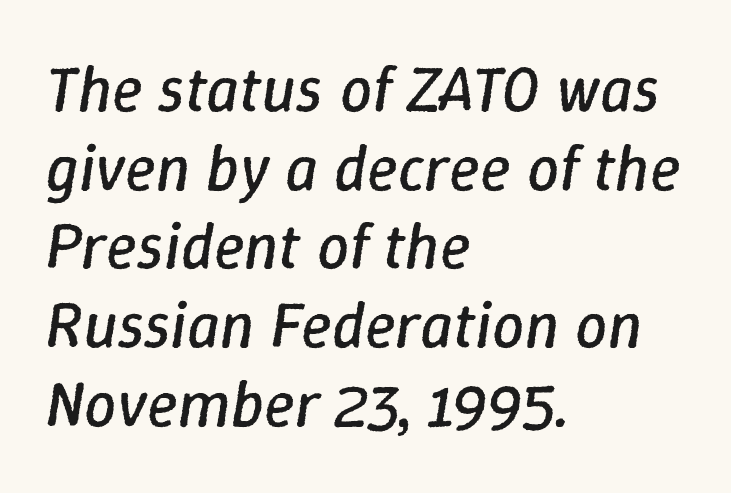
Q: Is the text bold? A: No.
Q: Is the text italic (slanted)? A: Yes, it leans right by about 9 degrees.
Q: Is the text underlined? A: No.
Q: How is the paragraph aligned? A: Left-aligned.
Q: Is the spacing between letters normal or unusually wide? A: Normal.
Q: Width (condensed, normal, or wide)? A: Normal.
Q: Stroke contrast? A: Low.
Q: x-height? A: Medium.
Q: Monospaced? A: No.
